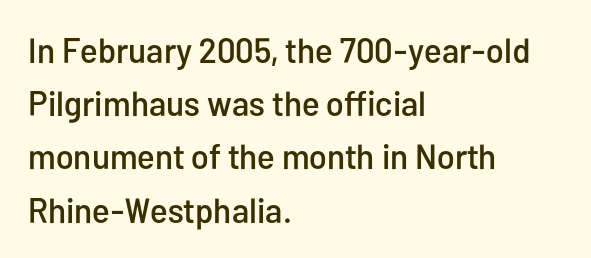
The image shows 35 px condensed sans-serif type, upright; set left-aligned, normal line spacing (1.52x), normal letter spacing, not underlined; low stroke contrast and a medium x-height.
